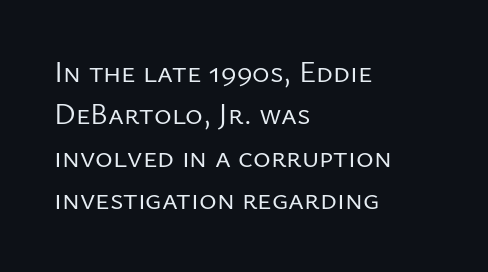
{"serif": "no", "italic": "no", "bold": "no", "weight": "regular", "width": "normal", "stroke_contrast": "low", "x_height": "medium", "monospaced": "no", "underline": "no", "align": "left", "line_spacing": "normal", "line_spacing_ratio": 1.41, "letter_spacing": "normal", "letter_spacing_em": 0.0, "glyph_px": 30}
